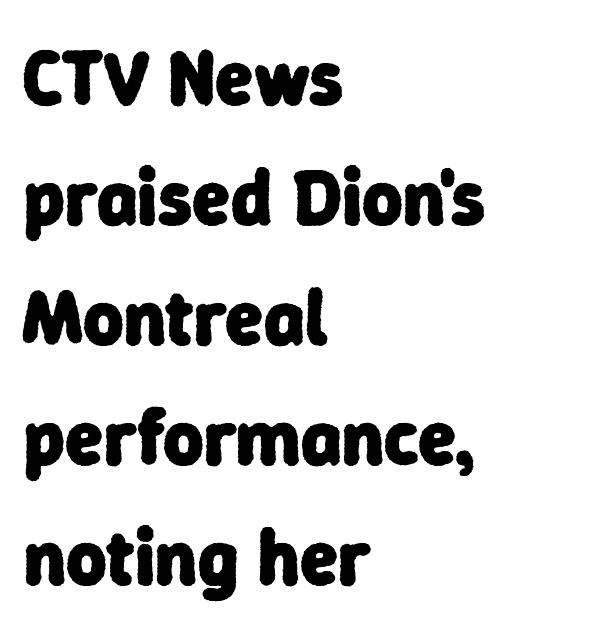
Looks like regular typesetting: each glyph gets only the width it needs. Inter-character spacing is left at the font's built-in metrics. Regular leading. Caption: multi-line text, flush left, ragged right. Notice how thick the strokes are: this is what a full bold looks like.
